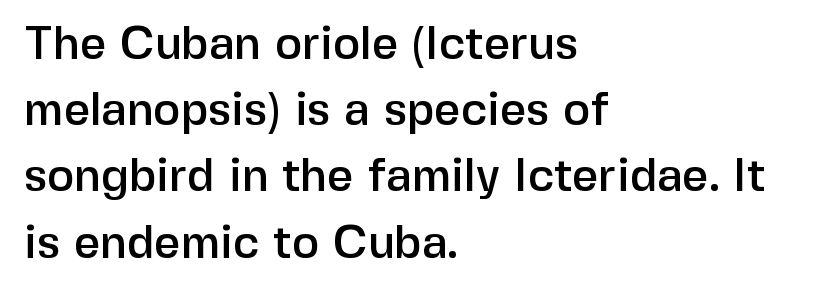
{"serif": "no", "italic": "no", "width": "normal", "stroke_contrast": "low", "x_height": "medium", "monospaced": "no", "underline": "no", "align": "left", "line_spacing": "normal", "line_spacing_ratio": 1.44, "letter_spacing": "normal", "letter_spacing_em": 0.0, "glyph_px": 46}
